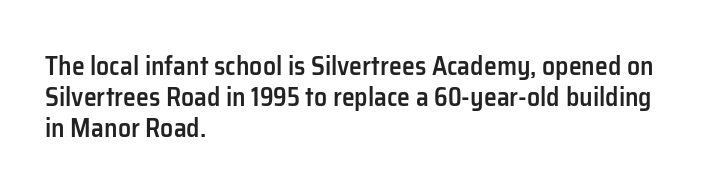
One-word summary of the alignment: left. Anything drawn beneath the words? Only blank space. Style check: upright. Each word holds together tightly as a unit, with standard inter-letter gaps. A semibold gives these letters moderate extra thickness, short of bold.
